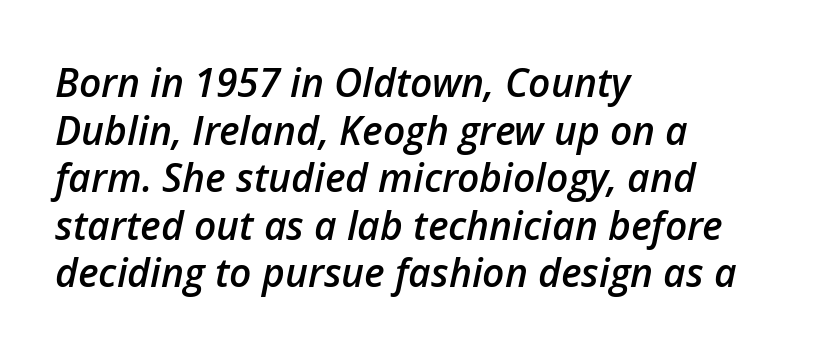
{"italic": "yes", "lean": "right", "slant_degrees": 12, "bold": "semi", "weight": "semibold", "width": "normal", "stroke_contrast": "low", "x_height": "medium", "monospaced": "no", "underline": "no", "align": "left", "line_spacing_ratio": 1.22, "letter_spacing": "normal", "letter_spacing_em": 0.0, "glyph_px": 39}
